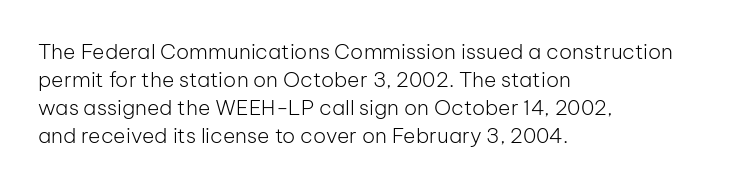
Q: Is the text bold? A: No.
Q: Is the text italic (slanted)? A: No, it is upright.
Q: Is the text underlined? A: No.
Q: How is the paragraph aligned? A: Left-aligned.
Q: Is the spacing between letters normal or unusually wide? A: Normal.
Q: Is the spacing between lines tight, normal or loose? A: Normal.
